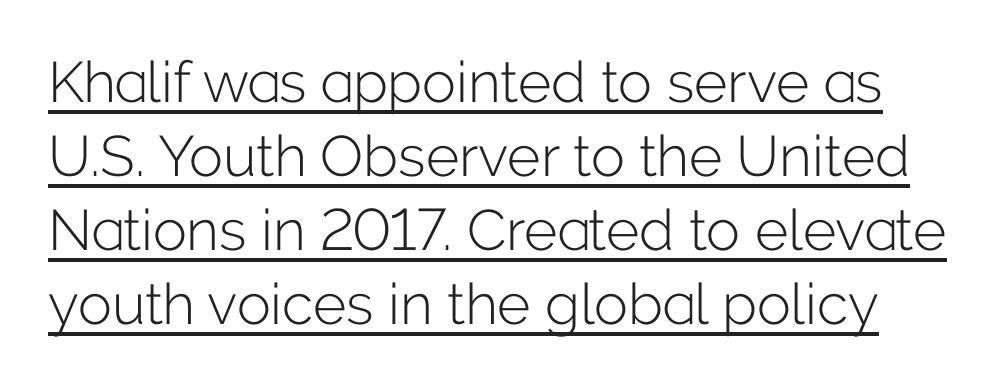
{"serif": "no", "italic": "no", "bold": "no", "weight": "light", "width": "normal", "stroke_contrast": "low", "x_height": "medium", "monospaced": "no", "underline": "yes", "line_spacing": "normal", "line_spacing_ratio": 1.3, "letter_spacing": "normal", "letter_spacing_em": 0.0, "glyph_px": 57}
